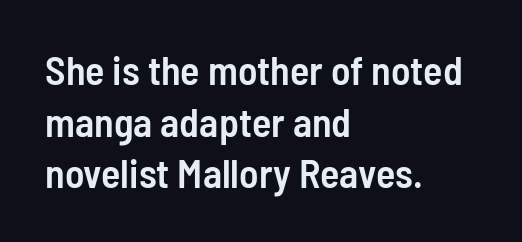
The typesetting leans somewhat heavy: a semibold. Words float on clear page, feet unadorned. Tracking here is standard; glyphs follow each other at the usual distance. A classic flush-left, rag-right setting is used for this passage. Font category for this specimen: sans-serif. This block has exactly the height ordinary leading produces.
